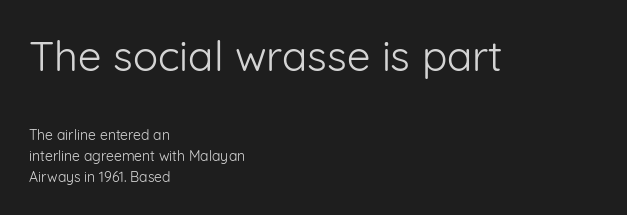
Q: Is the text bold? A: No.
Q: Is the text italic (slanted)? A: No, it is upright.
Q: Is the typeface a serif or a sans-serif typeface? A: Sans-serif.
Q: Is the text underlined? A: No.
Q: How is the paragraph aligned? A: Left-aligned.
Q: Is the spacing between letters normal or unusually wide? A: Normal.
Q: Is the spacing between lines tight, normal or loose? A: Normal.
Q: Which block of text is set in a larger size, the first (top) or the second (bottom)? A: The first (top) one.
Q: Width (condensed, normal, or wide)? A: Normal.
Q: Stroke contrast? A: Low.
Q: x-height? A: Medium.
Q: Monospaced? A: No.
